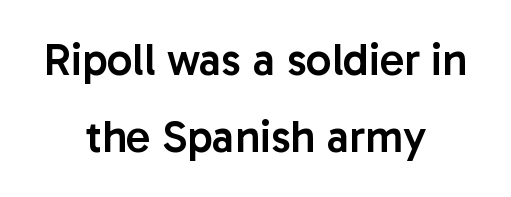
{"serif": "no", "italic": "no", "bold": "semi", "weight": "semibold", "width": "normal", "stroke_contrast": "low", "x_height": "medium", "monospaced": "no", "underline": "no", "align": "center", "line_spacing_ratio": 1.72, "letter_spacing": "normal", "letter_spacing_em": 0.0, "glyph_px": 45}
